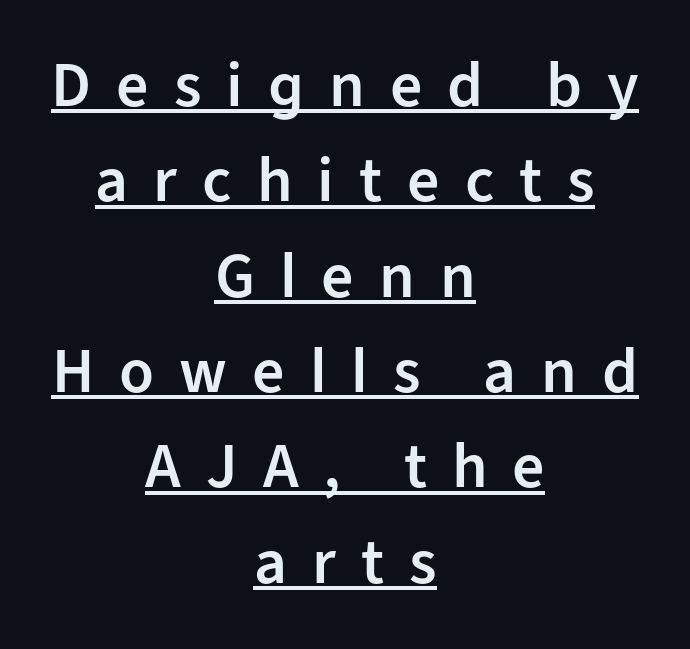
The image shows 64 px semibold sans-serif type, upright; set centered, normal line spacing (1.49x), unusually wide letter spacing (+0.39 em), underlined; low stroke contrast and a medium x-height.
